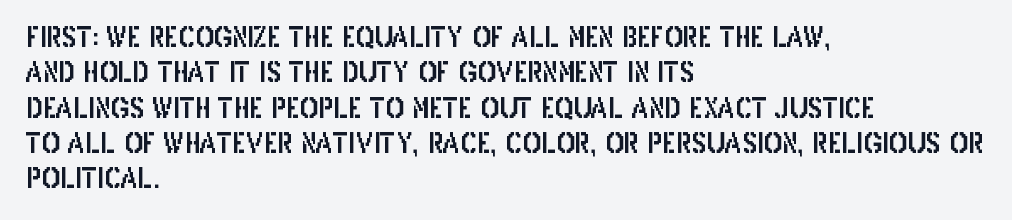
{"italic": "no", "underline": "no", "align": "left", "line_spacing": "normal", "line_spacing_ratio": 1.31, "letter_spacing": "normal", "letter_spacing_em": 0.0, "glyph_px": 27}
